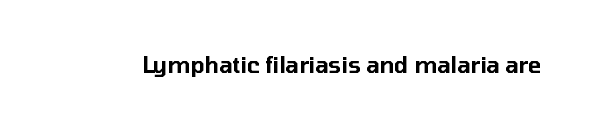
The image shows 22 px text type, upright; set normal letter spacing, not underlined.
